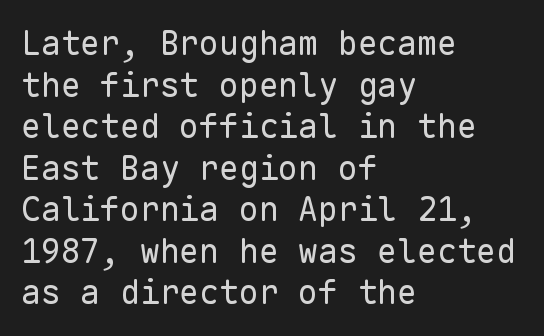
Q: Is the text bold? A: No.
Q: Is the text italic (slanted)? A: No, it is upright.
Q: Is the typeface a serif or a sans-serif typeface? A: Sans-serif.
Q: Is the text underlined? A: No.
Q: How is the paragraph aligned? A: Left-aligned.
Q: Is the spacing between letters normal or unusually wide? A: Normal.
Q: Is the spacing between lines tight, normal or loose? A: Normal.
Q: Width (condensed, normal, or wide)? A: Normal.
Q: Stroke contrast? A: Low.
Q: x-height? A: Medium.
Q: Monospaced? A: Yes.
